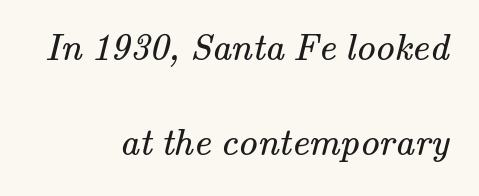
The typeface has the unassuming heft of standard copy or less. There is no visible air inserted between adjacent glyphs. The compositor pushed each line to the right boundary. Students, observe: this is what heavily led, spacious text looks like. Glance below the letters and you will spot only blank space. Letterform terminals end in serifs throughout the passage.
